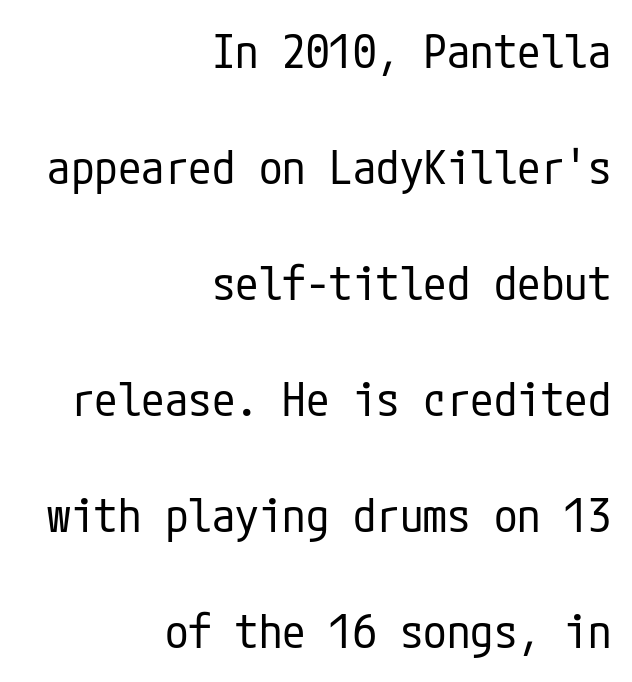
Q: Is the text bold? A: No.
Q: Is the text italic (slanted)? A: No, it is upright.
Q: Is the typeface a serif or a sans-serif typeface? A: Sans-serif.
Q: Is the text underlined? A: No.
Q: How is the paragraph aligned? A: Right-aligned.
Q: Is the spacing between letters normal or unusually wide? A: Normal.
Q: Is the spacing between lines tight, normal or loose? A: Loose.
Q: Width (condensed, normal, or wide)? A: Condensed.
Q: Stroke contrast? A: Low.
Q: x-height? A: Medium.
